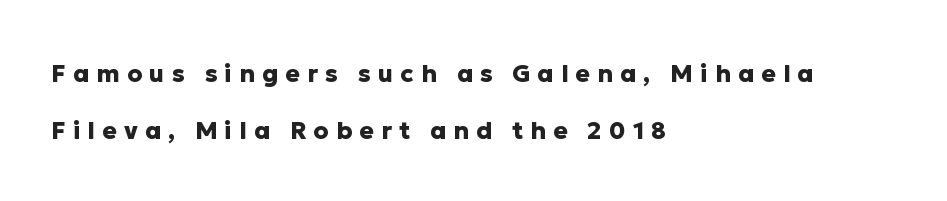
Q: Is the text bold? A: Yes.
Q: Is the text italic (slanted)? A: No, it is upright.
Q: Is the text underlined? A: No.
Q: How is the paragraph aligned? A: Left-aligned.
Q: Is the spacing between letters normal or unusually wide? A: Unusually wide.
Q: Is the spacing between lines tight, normal or loose? A: Loose.
